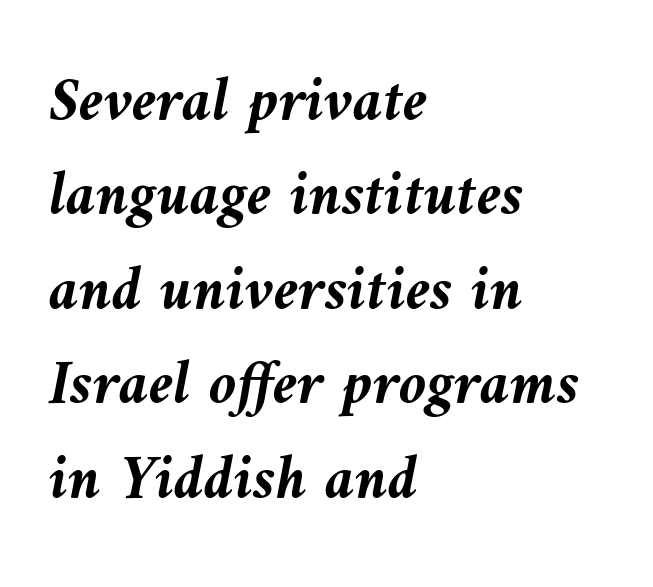
{"italic": "yes", "lean": "left", "slant_degrees": 9, "bold": "yes", "weight": "semibold", "width": "normal", "stroke_contrast": "medium", "x_height": "medium", "monospaced": "no", "underline": "no", "align": "left", "line_spacing": "normal", "line_spacing_ratio": 1.5, "letter_spacing": "normal", "letter_spacing_em": 0.0, "glyph_px": 63}
